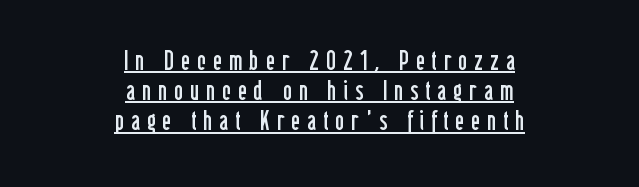
Q: Is the text bold? A: No.
Q: Is the text italic (slanted)? A: No, it is upright.
Q: Is the text underlined? A: Yes.
Q: How is the paragraph aligned? A: Centered.
Q: Is the spacing between letters normal or unusually wide? A: Unusually wide.
Q: Is the spacing between lines tight, normal or loose? A: Tight.
